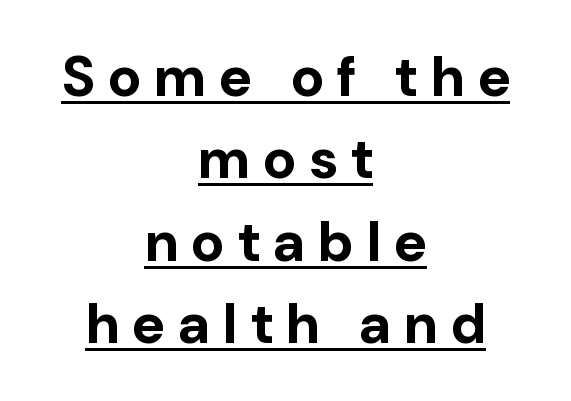
The face used here is proportionally spaced, like ordinary book or web type. Weight check: bold — yes, fully. Horizontal alignment here is central, giving a formal, balanced look. The face used here appears with an underline applied. Tracking here is generous; glyphs stand well apart from one another. Normally led — the rows are evenly, conventionally spaced.
